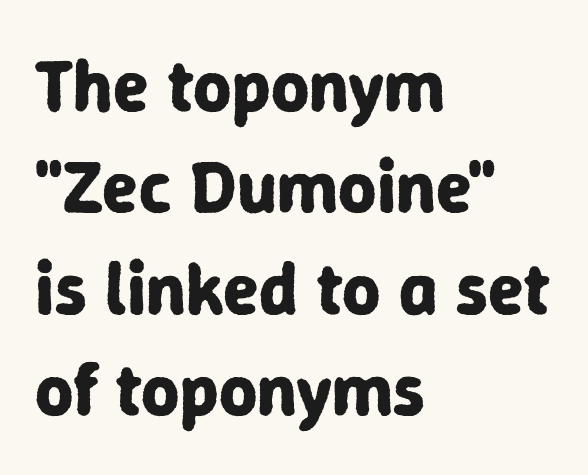
Q: Is the text bold? A: Yes.
Q: Is the text italic (slanted)? A: No, it is upright.
Q: Is the typeface a serif or a sans-serif typeface? A: Sans-serif.
Q: Is the text underlined? A: No.
Q: How is the paragraph aligned? A: Left-aligned.
Q: Is the spacing between letters normal or unusually wide? A: Normal.
Q: Is the spacing between lines tight, normal or loose? A: Normal.
Q: Width (condensed, normal, or wide)? A: Normal.
Q: Stroke contrast? A: Low.
Q: x-height? A: Medium.
Q: Monospaced? A: No.
